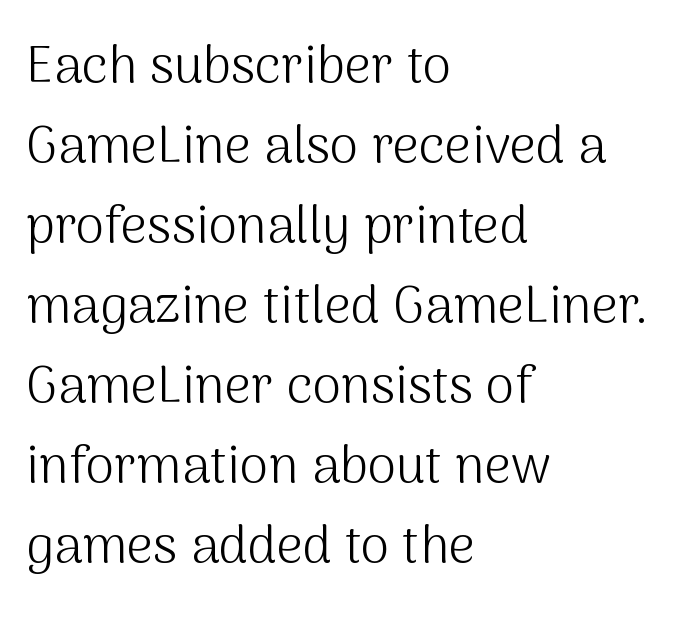
The image shows 52 px light sans-serif type, upright; set left-aligned, normal line spacing (1.54x), normal letter spacing, not underlined; medium stroke contrast and a medium x-height.
